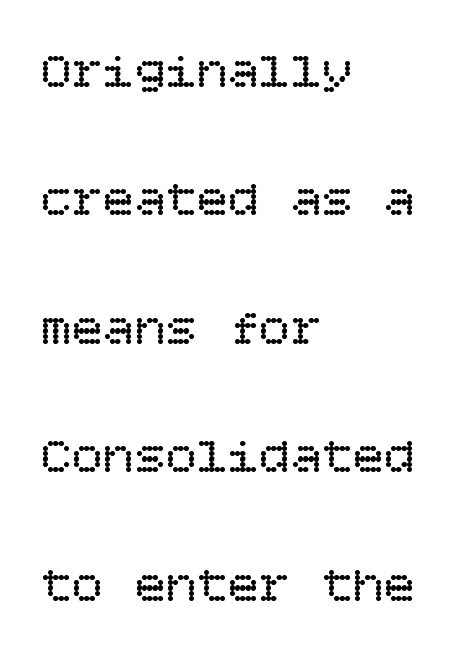
The image shows 52 px regular-weight type, upright; set left-aligned, loose line spacing (2.47x), normal letter spacing, not underlined; low stroke contrast and a large x-height.
